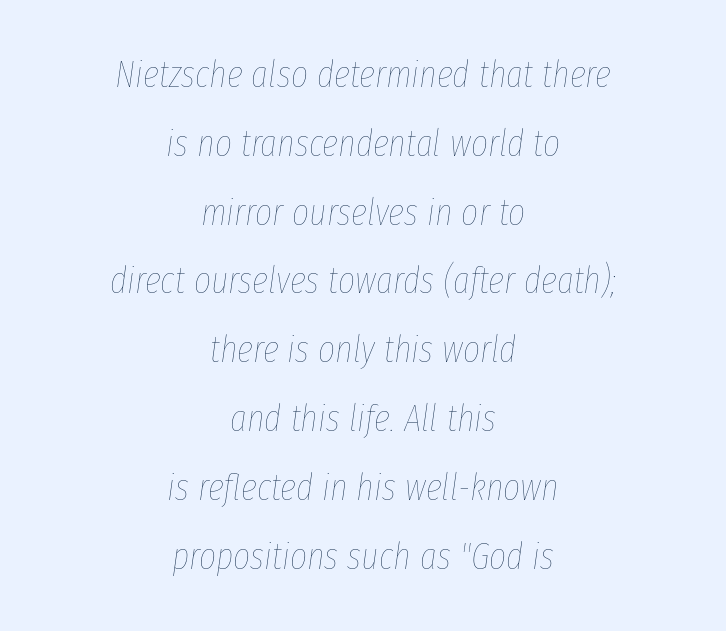
{"italic": "yes", "lean": "right", "slant_degrees": 8, "bold": "no", "weight": "thin", "width": "condensed", "stroke_contrast": "low", "x_height": "medium", "monospaced": "no", "underline": "no", "align": "center", "line_spacing_ratio": 1.86, "letter_spacing": "normal", "letter_spacing_em": 0.0, "glyph_px": 37}
